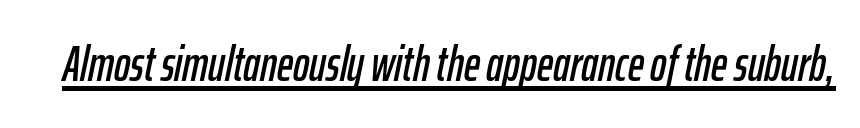
The image shows 49 px condensed type, italic (leaning right); set normal letter spacing, underlined; low stroke contrast and a medium x-height.
